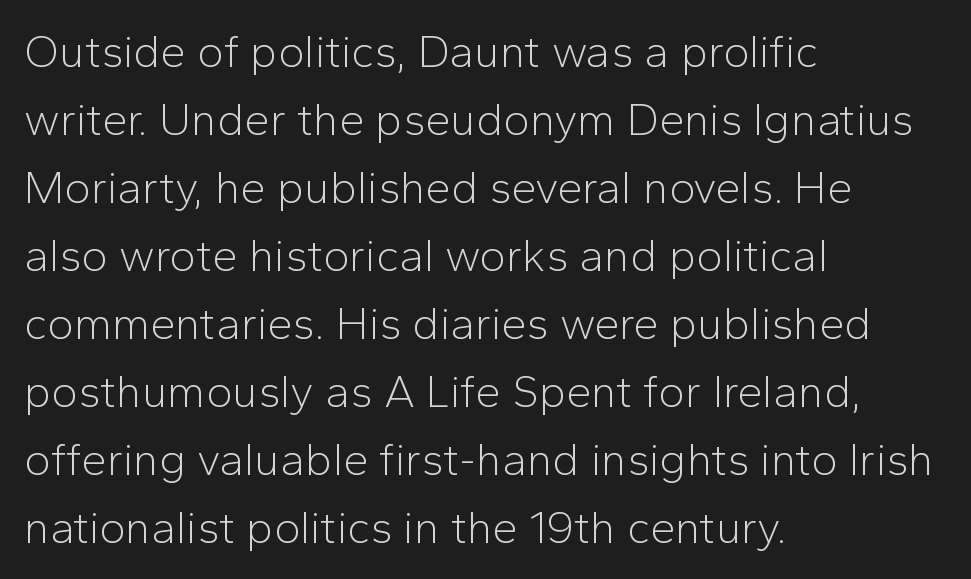
The text was rendered using a sans face with plain stroke endings. Each word holds together tightly as a unit, with standard inter-letter gaps. Each row of text sits above clean, open space. Compared with a typical body face, this is equally light or lighter still. The rows are spaced the way most documents space them.
